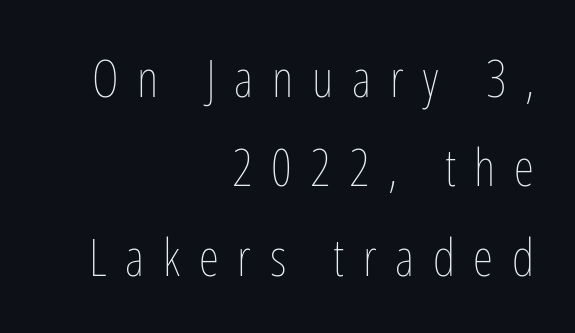
Q: Is the text bold? A: No.
Q: Is the text italic (slanted)? A: No, it is upright.
Q: Is the text underlined? A: No.
Q: How is the paragraph aligned? A: Right-aligned.
Q: Is the spacing between letters normal or unusually wide? A: Unusually wide.
Q: Width (condensed, normal, or wide)? A: Condensed.
Q: Stroke contrast? A: Low.
Q: x-height? A: Medium.
Q: Monospaced? A: No.
